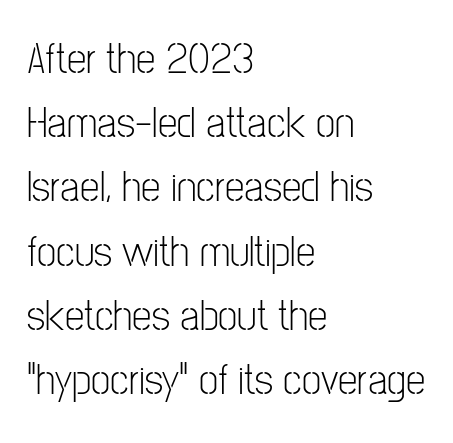
{"serif": "no", "italic": "no", "bold": "no", "weight": "light", "width": "condensed", "stroke_contrast": "low", "x_height": "medium", "monospaced": "no", "underline": "no", "align": "left", "line_spacing": "normal", "line_spacing_ratio": 1.46, "letter_spacing": "normal", "letter_spacing_em": 0.0, "glyph_px": 44}
